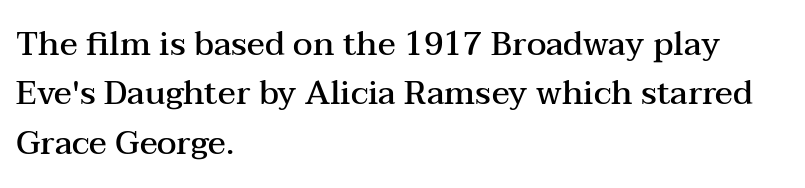
Q: Is the text bold? A: Semi-bold.
Q: Is the text italic (slanted)? A: No, it is upright.
Q: Is the typeface a serif or a sans-serif typeface? A: Serif.
Q: Is the text underlined? A: No.
Q: How is the paragraph aligned? A: Left-aligned.
Q: Is the spacing between letters normal or unusually wide? A: Normal.
Q: Is the spacing between lines tight, normal or loose? A: Normal.
Q: Width (condensed, normal, or wide)? A: Wide.
Q: Stroke contrast? A: Medium.
Q: x-height? A: Medium.
Q: Monospaced? A: No.
